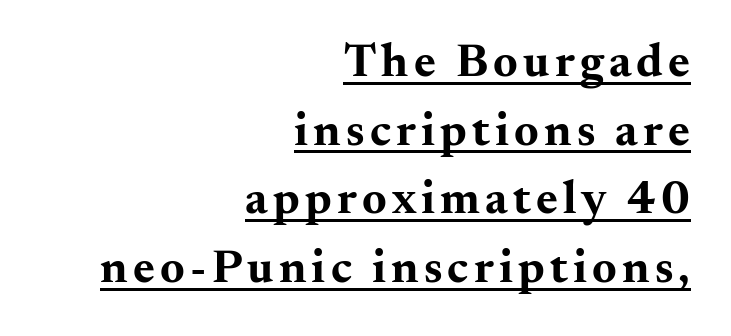
{"serif": "yes", "italic": "no", "bold": "yes", "weight": "bold", "width": "wide", "stroke_contrast": "medium", "x_height": "small", "monospaced": "no", "underline": "yes", "align": "right", "line_spacing": "normal", "line_spacing_ratio": 1.46, "glyph_px": 47}
